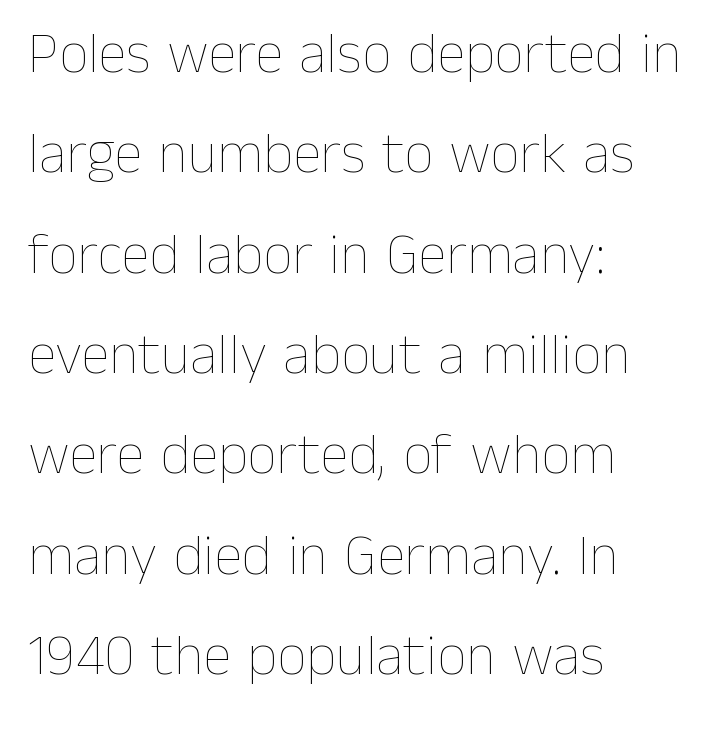
The setting favours the left margin, as ordinary paragraphs usually do. The lettering holds an erect, upright posture throughout. Observe the ordinary spacing: letters are neighbours, not strangers. Note the varied advance widths — an 'i' is clearly narrower than an 'm'. The strokes are not fattened; the text isn't bold. Bare-footed words on every line.
